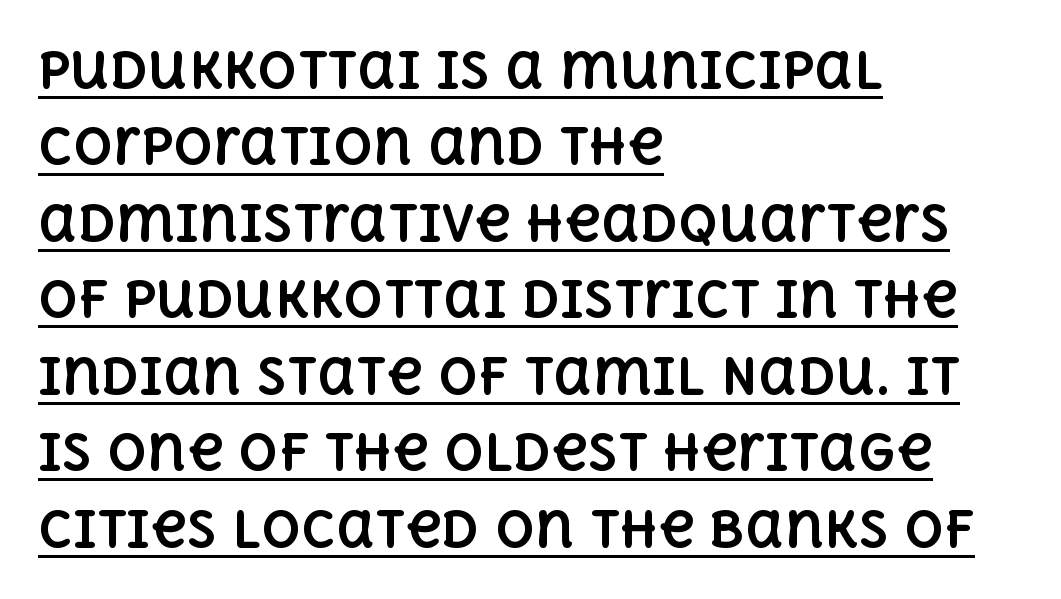
Q: Is the text bold? A: Yes.
Q: Is the text italic (slanted)? A: No, it is upright.
Q: Is the text underlined? A: Yes.
Q: How is the paragraph aligned? A: Left-aligned.
Q: Is the spacing between letters normal or unusually wide? A: Normal.
Q: Is the spacing between lines tight, normal or loose? A: Normal.
Q: Width (condensed, normal, or wide)? A: Normal.
Q: x-height? A: Large.
Q: Monospaced? A: No.
